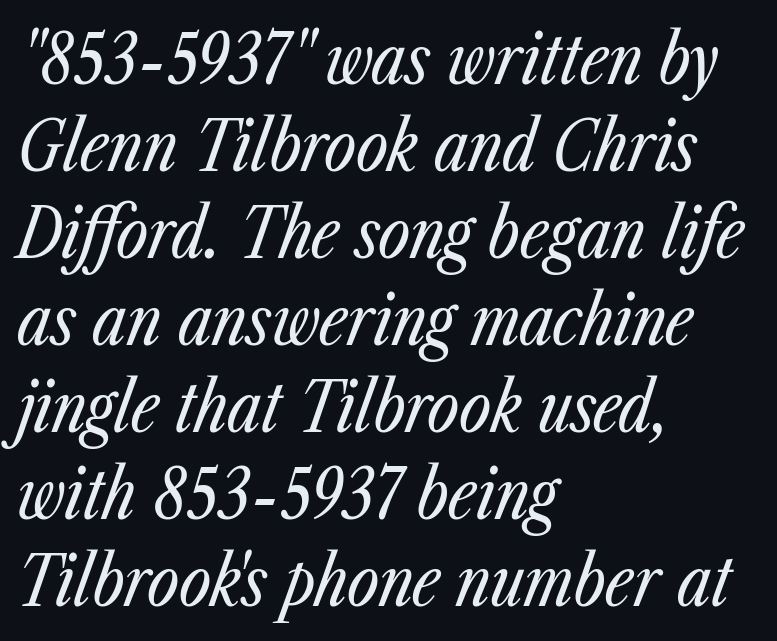
The image shows 69 px regular-weight, condensed type, italic (leaning right); set left-aligned, normal line spacing (1.26x), normal letter spacing, not underlined; low stroke contrast and a medium x-height.
